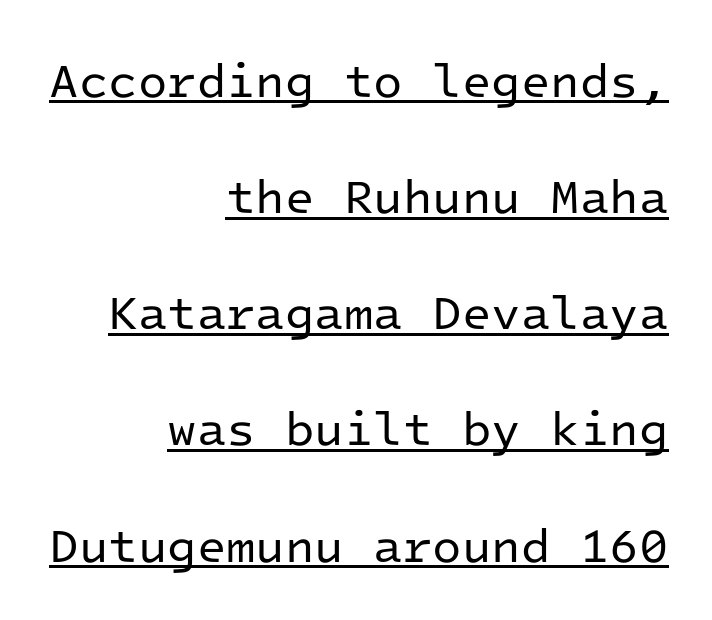
Q: Is the text bold? A: No.
Q: Is the text italic (slanted)? A: No, it is upright.
Q: Is the typeface a serif or a sans-serif typeface? A: Sans-serif.
Q: Is the text underlined? A: Yes.
Q: How is the paragraph aligned? A: Right-aligned.
Q: Is the spacing between letters normal or unusually wide? A: Normal.
Q: Is the spacing between lines tight, normal or loose? A: Loose.
Q: Width (condensed, normal, or wide)? A: Normal.
Q: Stroke contrast? A: Low.
Q: x-height? A: Medium.
Q: Monospaced? A: Yes.
